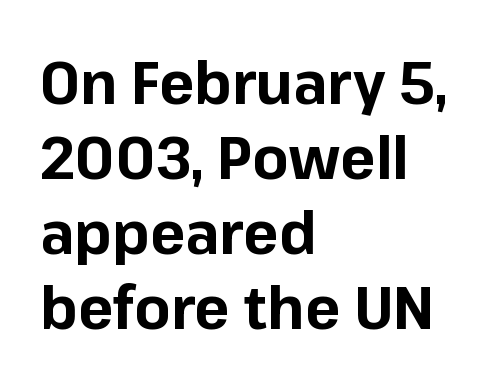
The leading is moderate, giving the passage an even texture. Line starts are locked; line ends wander. The letters advance in unequal steps, a hallmark of proportional type. These lines keep a tight, regular rhythm from letter to letter. No italicization has been applied; the sample stays upright. Lines of text with bare space underneath.
